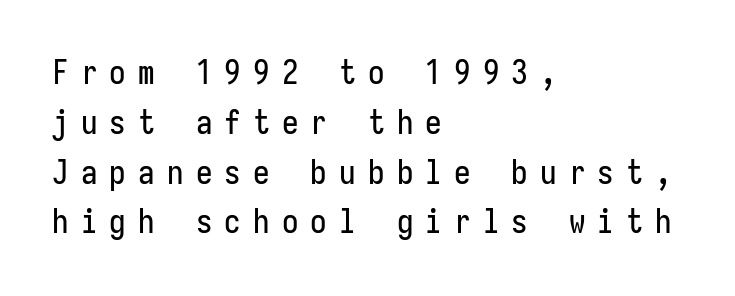
The image shows 33 px condensed sans-serif type, upright, monospaced; set left-aligned, normal line spacing (1.51x), unusually wide letter spacing (+0.37 em), not underlined; low stroke contrast and a medium x-height.
